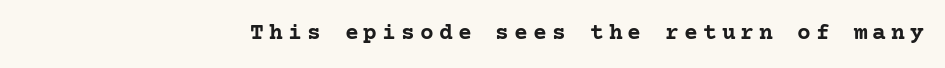
{"italic": "no", "bold": "yes", "underline": "no", "align": "right", "letter_spacing": "wide", "letter_spacing_em": 0.22, "glyph_px": 23}
